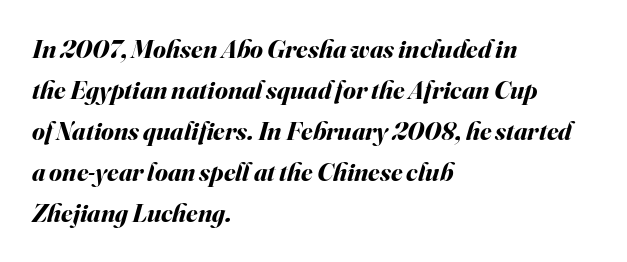
Quick note: interline space is typical. Posture: slanted. I'd describe the lettering as bold — thick and assertive. Students, note that the glyphs here touch the page at normal intervals. The rag falls on the right side of this text block. Each row of text sits above clean, open space.
